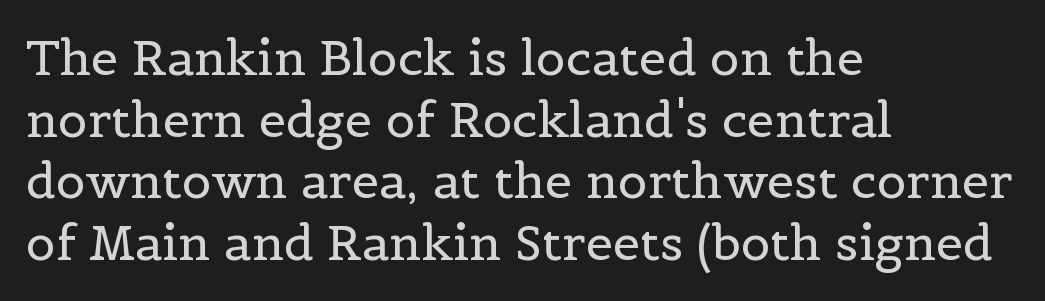
Q: Is the text bold? A: No.
Q: Is the text italic (slanted)? A: No, it is upright.
Q: Is the typeface a serif or a sans-serif typeface? A: Serif.
Q: Is the text underlined? A: No.
Q: How is the paragraph aligned? A: Left-aligned.
Q: Is the spacing between letters normal or unusually wide? A: Normal.
Q: Is the spacing between lines tight, normal or loose? A: Normal.
Q: Width (condensed, normal, or wide)? A: Normal.
Q: x-height? A: Medium.
Q: Monospaced? A: No.
